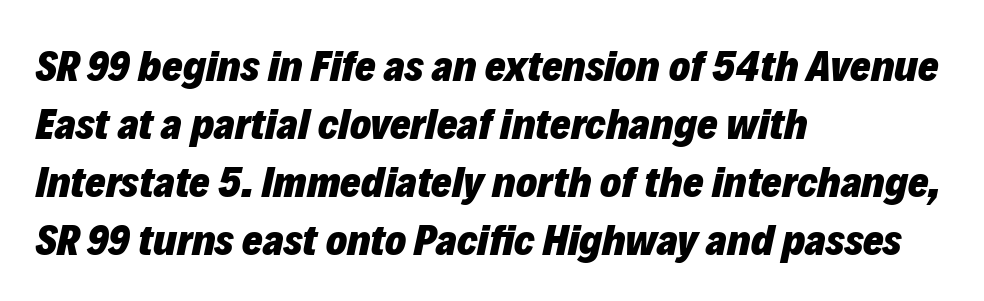
{"italic": "yes", "lean": "right", "slant_degrees": 12, "bold": "yes", "weight": "heavy", "width": "normal", "stroke_contrast": "low", "x_height": "medium", "monospaced": "no", "underline": "no", "align": "left", "line_spacing": "normal", "line_spacing_ratio": 1.32, "letter_spacing": "normal", "letter_spacing_em": 0.0, "glyph_px": 44}
